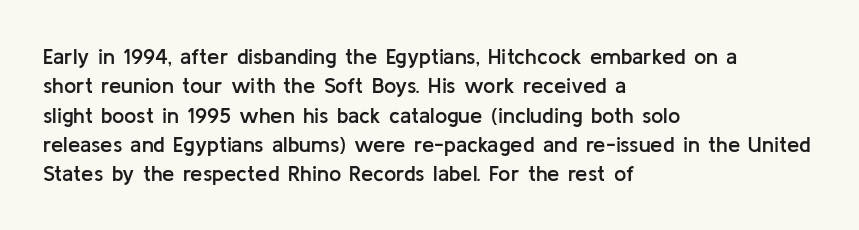
{"italic": "no", "bold": "semi", "underline": "no", "align": "left", "line_spacing": "normal", "line_spacing_ratio": 1.33, "letter_spacing": "normal", "letter_spacing_em": 0.0, "glyph_px": 22}
